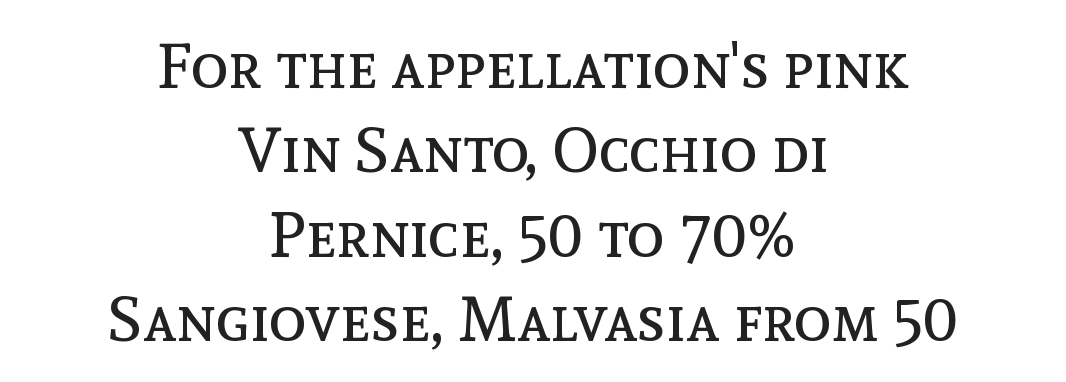
Stem width sits at or under what a default text font uses. These lines are rendered in a variable-pitch font. The horizontal fit of the characters is conventional and even. The lines in this sample share a center point and differ in where they start and stop. The glyphs are unaccompanied by any horizontal stroke below them.
